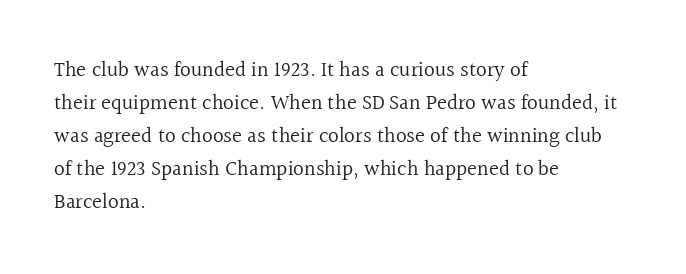
The image shows 21 px text type, upright; set left-aligned, normal line spacing (1.57x), normal letter spacing, not underlined.
